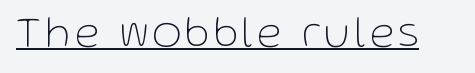
Weight: not bold — regular or lighter. Proportional: the letters do not fall into vertical columns. Each line of the rendering has a horizontal stroke beneath the glyphs. Italic: no, the glyphs are upright roman. What kind of face is this? One without serifs — a sans.
